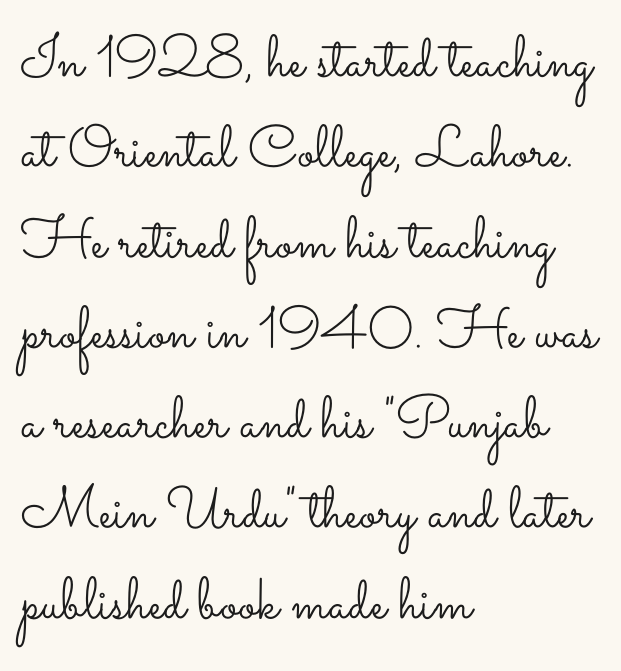
The image shows 59 px light, wide type; set left-aligned, normal line spacing (1.53x), normal letter spacing, not underlined; low stroke contrast and a small x-height.
